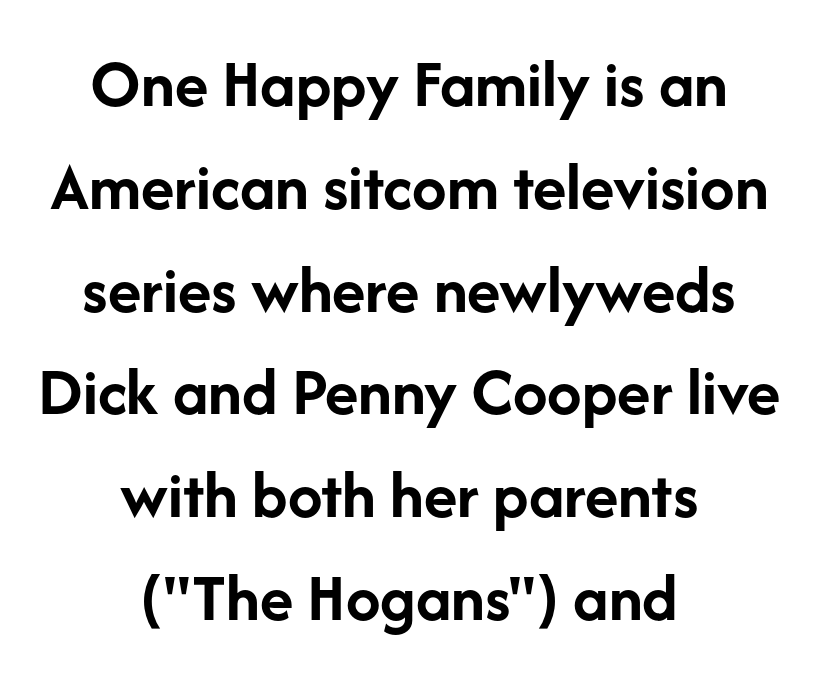
The image shows 69 px semibold sans-serif type, upright; set centered, normal line spacing (1.49x), normal letter spacing, not underlined; low stroke contrast and a medium x-height.
